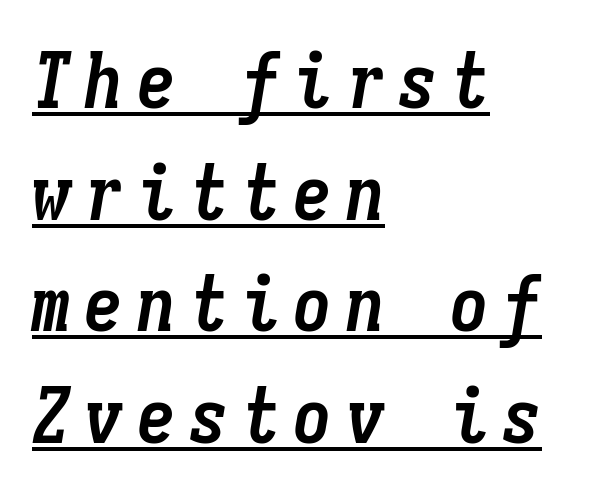
{"italic": "yes", "lean": "right", "slant_degrees": 9, "bold": "yes", "weight": "semibold", "width": "condensed", "stroke_contrast": "low", "x_height": "medium", "monospaced": "yes", "underline": "yes", "align": "left", "line_spacing": "normal", "line_spacing_ratio": 1.43, "glyph_px": 78}
